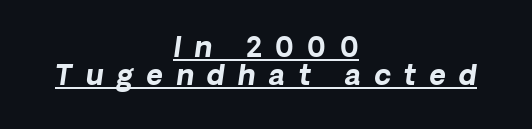
Emphasis is given by a line drawn under the lettering. Line starts and ends both wander, symmetrically. Compared with typical body copy, the letter spacing here is much looser. The rendering uses a bold face; every stroke is thick and dark. Honestly, the rows look squashed on top of each other. Italic? Definitely — the glyphs are oblique.
